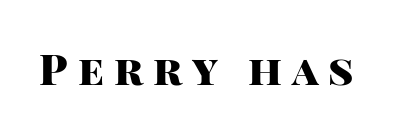
Nope, not italic — everything's standing straight. A clean baseline with only descenders dipping below it. Typesetter's note: full bold, strokes at maximum text heaviness. To sum up the face: it is a sans, with no serifs. Display-style spreading of the glyphs; the letterfit is very open. Is this a fixed-width face? No — the glyphs have proportional, varying widths.
